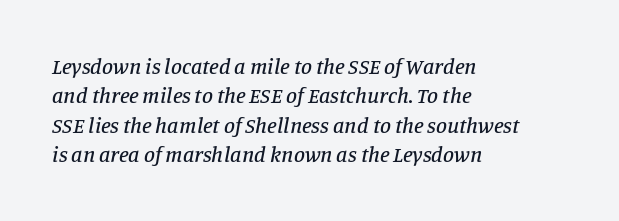
The image shows 22 px text type, italic (leaning right); set left-aligned, normal line spacing (1.34x), normal letter spacing, not underlined.
